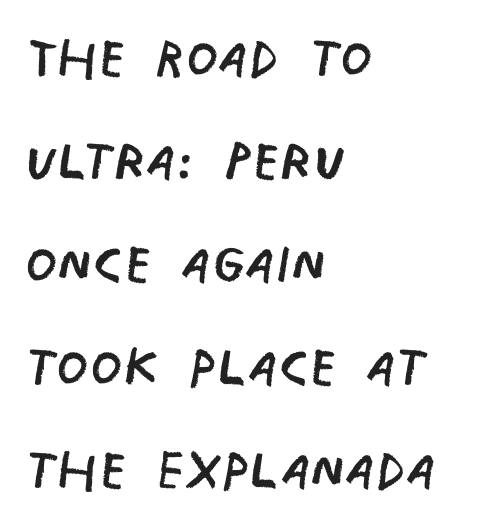
{"serif": "no", "bold": "no", "weight": "regular", "width": "condensed", "stroke_contrast": "low", "x_height": "large", "monospaced": "no", "underline": "no", "align": "left", "line_spacing": "normal", "line_spacing_ratio": 1.41, "letter_spacing": "normal", "letter_spacing_em": 0.0, "glyph_px": 73}
